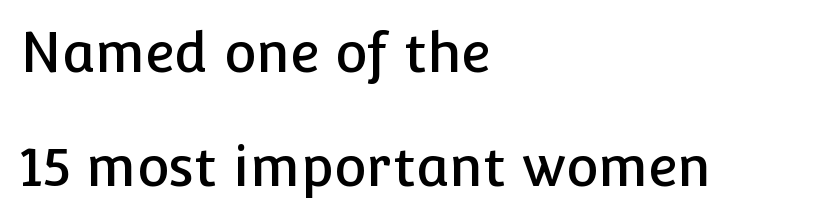
Q: Is the text italic (slanted)? A: No, it is upright.
Q: Is the typeface a serif or a sans-serif typeface? A: Sans-serif.
Q: Is the text underlined? A: No.
Q: How is the paragraph aligned? A: Left-aligned.
Q: Is the spacing between letters normal or unusually wide? A: Normal.
Q: Is the spacing between lines tight, normal or loose? A: Loose.
Q: Width (condensed, normal, or wide)? A: Normal.
Q: Stroke contrast? A: Low.
Q: x-height? A: Medium.
Q: Monospaced? A: No.
